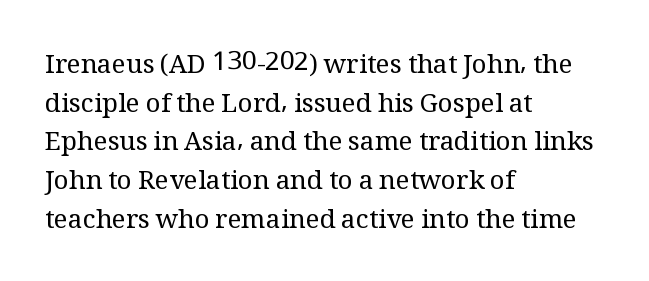
{"italic": "no", "bold": "no", "underline": "no", "align": "left", "line_spacing": "normal", "line_spacing_ratio": 1.49, "letter_spacing": "normal", "letter_spacing_em": 0.0, "glyph_px": 26}
